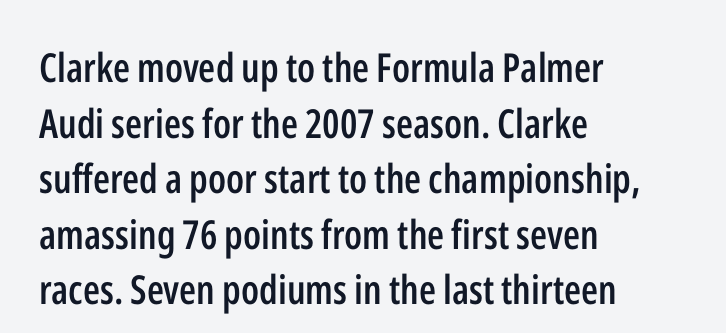
The image shows 40 px semibold, condensed sans-serif type, upright; set left-aligned, normal line spacing (1.39x), normal letter spacing, not underlined; low stroke contrast and a medium x-height.
